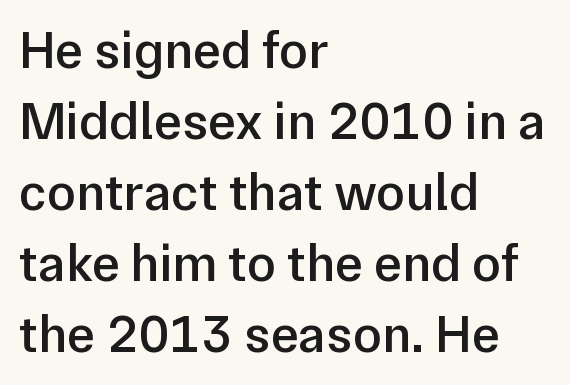
Q: Is the text bold? A: Semi-bold.
Q: Is the text italic (slanted)? A: No, it is upright.
Q: Is the typeface a serif or a sans-serif typeface? A: Sans-serif.
Q: Is the text underlined? A: No.
Q: How is the paragraph aligned? A: Left-aligned.
Q: Is the spacing between letters normal or unusually wide? A: Normal.
Q: Is the spacing between lines tight, normal or loose? A: Normal.
Q: Width (condensed, normal, or wide)? A: Normal.
Q: Stroke contrast? A: Low.
Q: x-height? A: Medium.
Q: Monospaced? A: No.
